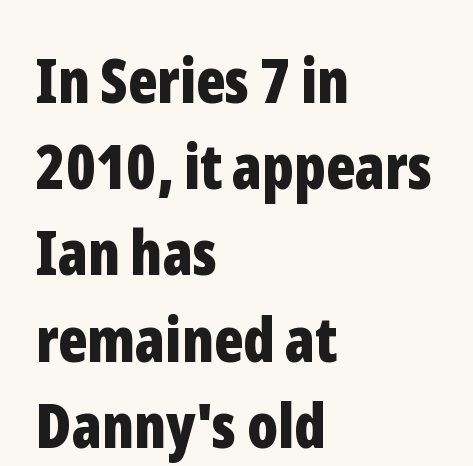
The image shows 62 px bold, condensed sans-serif type, upright; set left-aligned, normal line spacing (1.39x), normal letter spacing, not underlined; low stroke contrast and a medium x-height.
